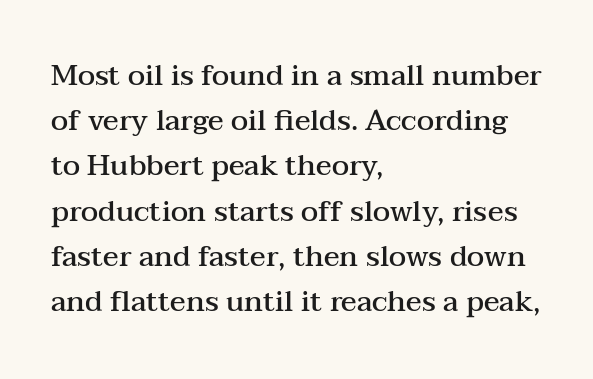
The image shows 29 px semibold, wide serif type, upright; set left-aligned, normal line spacing (1.56x), normal letter spacing, not underlined; medium stroke contrast and a medium x-height.
